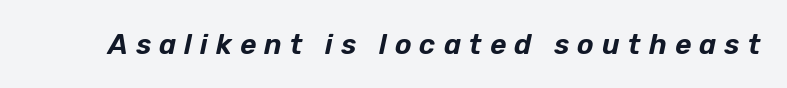
The image shows 28 px text type, italic (leaning right); set unusually wide letter spacing (+0.29 em), not underlined; low stroke contrast and a medium x-height.
